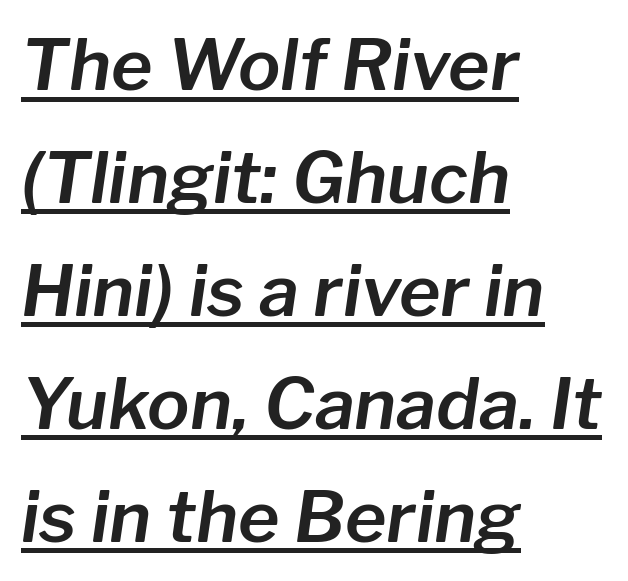
The image shows 71 px text type, italic (leaning right); set left-aligned, normal line spacing (1.59x), normal letter spacing, underlined; low stroke contrast and a medium x-height.
